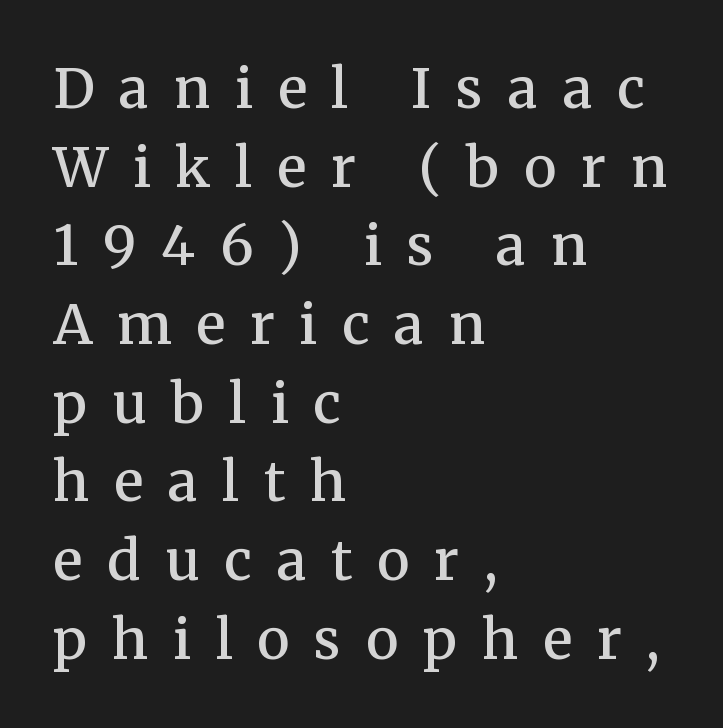
Q: Is the text bold? A: Semi-bold.
Q: Is the text italic (slanted)? A: No, it is upright.
Q: Is the typeface a serif or a sans-serif typeface? A: Serif.
Q: Is the text underlined? A: No.
Q: How is the paragraph aligned? A: Left-aligned.
Q: Is the spacing between letters normal or unusually wide? A: Unusually wide.
Q: Is the spacing between lines tight, normal or loose? A: Normal.
Q: Width (condensed, normal, or wide)? A: Normal.
Q: Stroke contrast? A: Medium.
Q: x-height? A: Medium.
Q: Monospaced? A: No.
